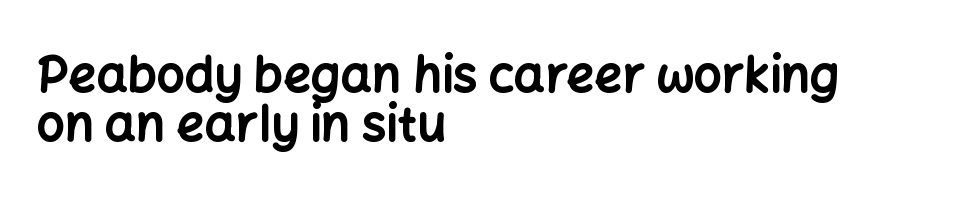
The paragraph shown leans on its left margin. The type sits square on the baseline with zero lean. Weight check: bold — yes, fully. No extra tracking has been applied to these lines.
